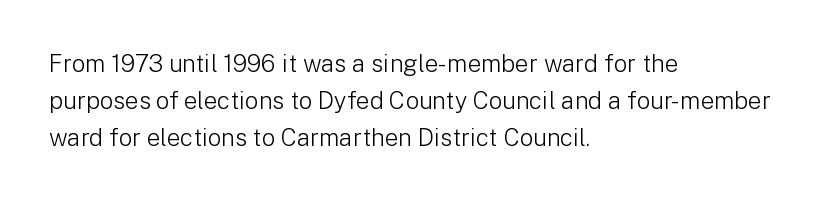
The image shows 24 px text type, upright; set left-aligned, normal line spacing (1.54x), normal letter spacing, not underlined.
